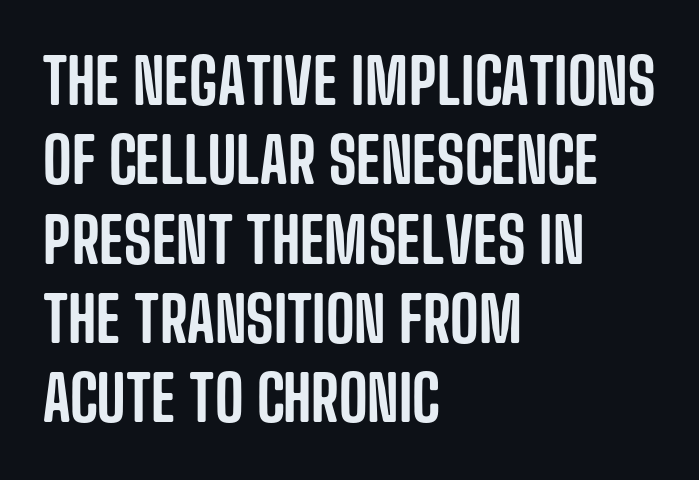
{"serif": "no", "italic": "no", "width": "condensed", "stroke_contrast": "low", "x_height": "large", "monospaced": "no", "underline": "no", "align": "left", "line_spacing": "normal", "line_spacing_ratio": 1.28, "letter_spacing": "normal", "letter_spacing_em": 0.0, "glyph_px": 62}
